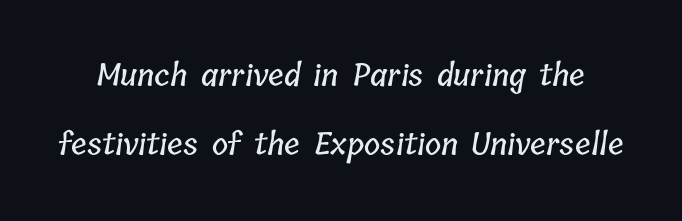
The gap between lines stays unmarked. Does the leading feel generous? Absolutely, it's lavish. Proportional: the letters do not fall into vertical columns. Students, note that the glyphs here touch the page at normal intervals.
